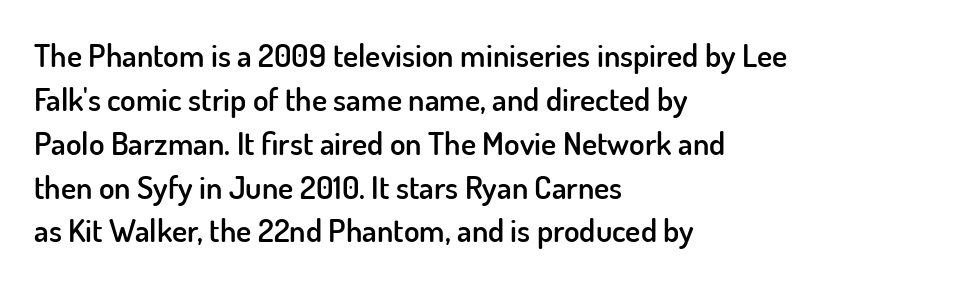
The image shows 32 px semibold sans-serif type, upright; set left-aligned, normal line spacing (1.37x), normal letter spacing, not underlined; low stroke contrast and a small x-height.
